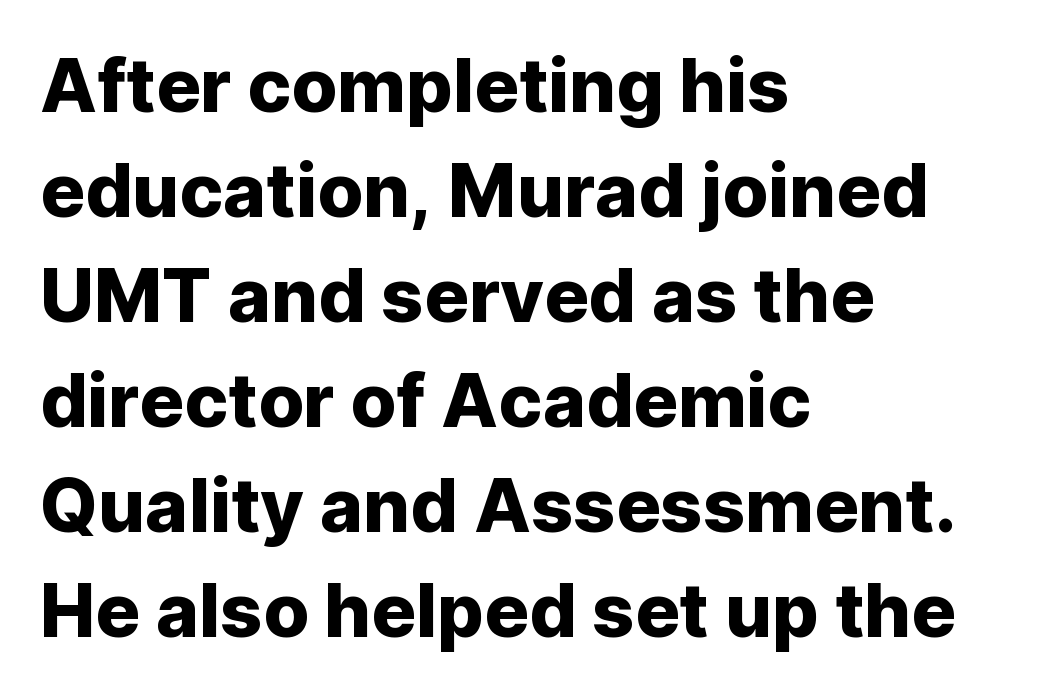
Note: no serifs on the glyphs. The letters stand upright; this is a roman face. In terms of letterspacing, this is plain default setting. Leftover space on each line is placed entirely after the last word. No word sits above an underline.
